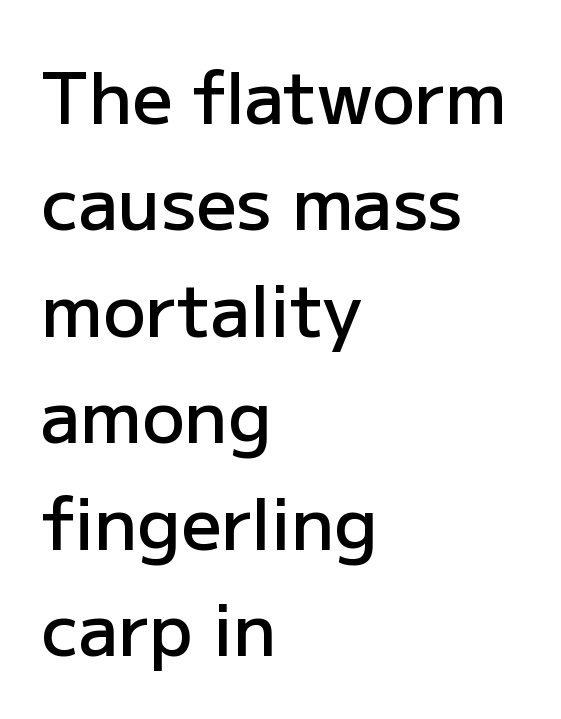
{"serif": "no", "italic": "no", "bold": "semi", "weight": "semibold", "width": "normal", "stroke_contrast": "low", "x_height": "medium", "monospaced": "no", "underline": "no", "align": "left", "line_spacing": "normal", "line_spacing_ratio": 1.5, "letter_spacing": "normal", "letter_spacing_em": 0.0, "glyph_px": 71}
